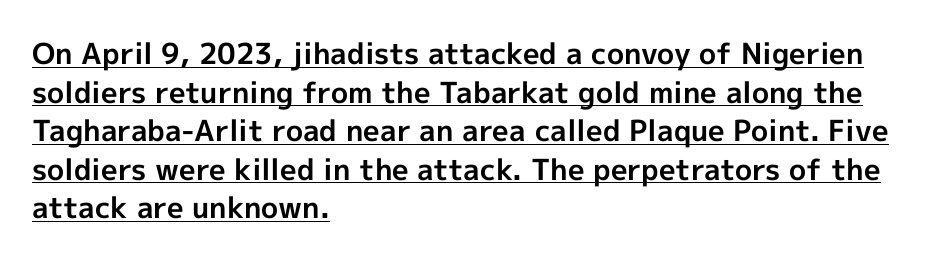
{"serif": "no", "italic": "no", "bold": "yes", "weight": "bold", "width": "normal", "x_height": "medium", "monospaced": "no", "underline": "yes", "align": "left", "line_spacing": "normal", "line_spacing_ratio": 1.33, "letter_spacing": "normal", "letter_spacing_em": 0.0, "glyph_px": 29}
